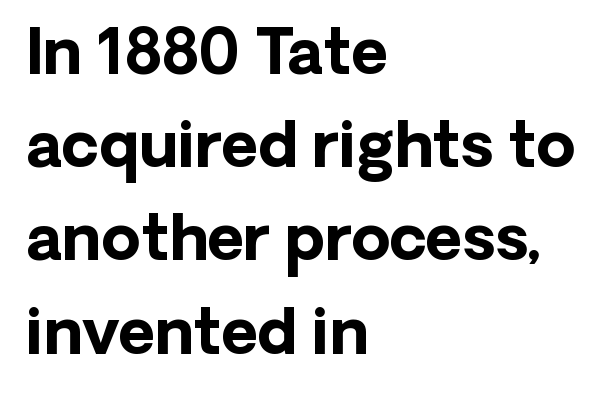
Character widths vary here, with narrow letters taking less room than wide ones. The glyphs have the mass of a bold cut. Compared with typical body copy, the letter spacing here is the same. The type family on display is of the sans-serif kind.
